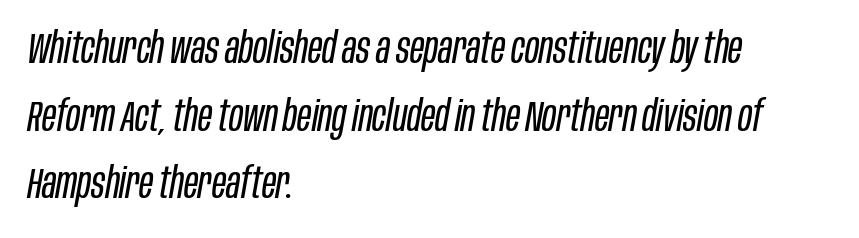
The image shows 43 px regular-weight, condensed type, italic (leaning right); set left-aligned, normal line spacing (1.57x), normal letter spacing, not underlined; low stroke contrast and a large x-height.
